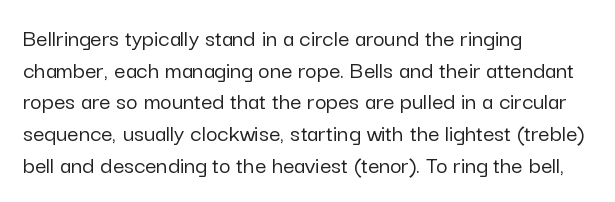
The rows are spaced the way most documents space them. No extra tracking has been applied to these lines. Which margin do the lines hug? The left one — the right edge is uneven. The gap between lines stays unmarked. If you drew a line through each stem, it would be perfectly vertical.
